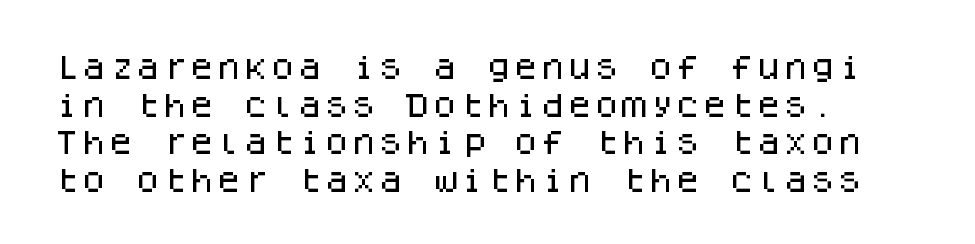
Descenders are the only things crossing below the line. The letters stand straight up with perfectly vertical stems. The designer left line spacing at the default. There is no visible air inserted between adjacent glyphs.
